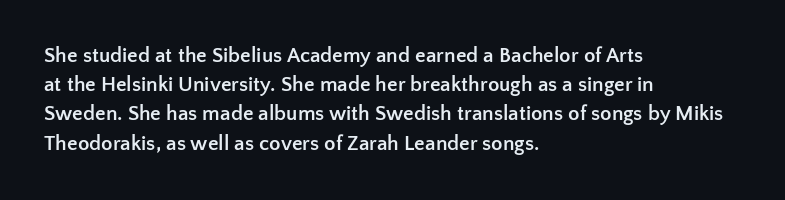
{"italic": "no", "bold": "yes", "underline": "no", "align": "left", "line_spacing": "normal", "line_spacing_ratio": 1.39, "letter_spacing": "normal", "letter_spacing_em": 0.0, "glyph_px": 21}
